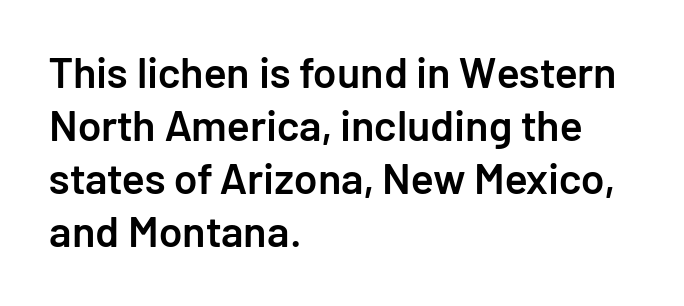
The image shows 43 px semibold sans-serif type, upright; set left-aligned, line spacing 1.23x, normal letter spacing, not underlined; low stroke contrast and a medium x-height.
